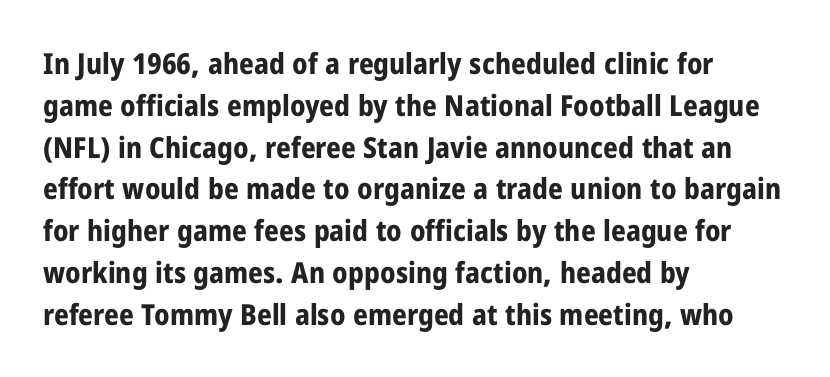
Q: Is the text bold? A: Yes.
Q: Is the text italic (slanted)? A: No, it is upright.
Q: Is the typeface a serif or a sans-serif typeface? A: Sans-serif.
Q: Is the text underlined? A: No.
Q: How is the paragraph aligned? A: Left-aligned.
Q: Is the spacing between letters normal or unusually wide? A: Normal.
Q: Is the spacing between lines tight, normal or loose? A: Normal.
Q: Width (condensed, normal, or wide)? A: Condensed.
Q: Stroke contrast? A: Low.
Q: x-height? A: Medium.
Q: Monospaced? A: No.
